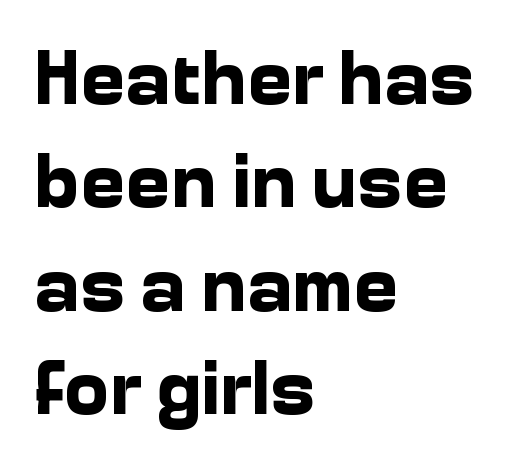
Q: Is the text bold? A: Yes.
Q: Is the text italic (slanted)? A: No, it is upright.
Q: Is the typeface a serif or a sans-serif typeface? A: Sans-serif.
Q: Is the text underlined? A: No.
Q: How is the paragraph aligned? A: Left-aligned.
Q: Is the spacing between letters normal or unusually wide? A: Normal.
Q: Is the spacing between lines tight, normal or loose? A: Normal.
Q: Width (condensed, normal, or wide)? A: Normal.
Q: Stroke contrast? A: Low.
Q: x-height? A: Medium.
Q: Monospaced? A: No.
